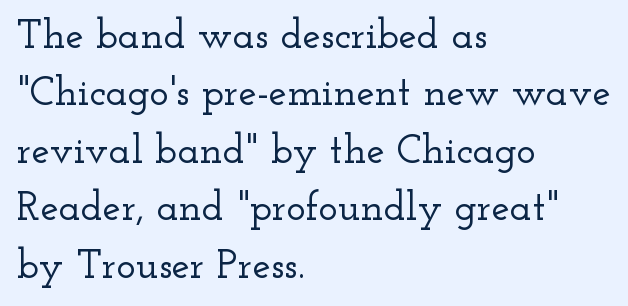
{"serif": "yes", "italic": "no", "width": "wide", "stroke_contrast": "low", "x_height": "small", "monospaced": "no", "underline": "no", "align": "left", "line_spacing": "normal", "line_spacing_ratio": 1.4, "letter_spacing": "normal", "letter_spacing_em": 0.0, "glyph_px": 41}
